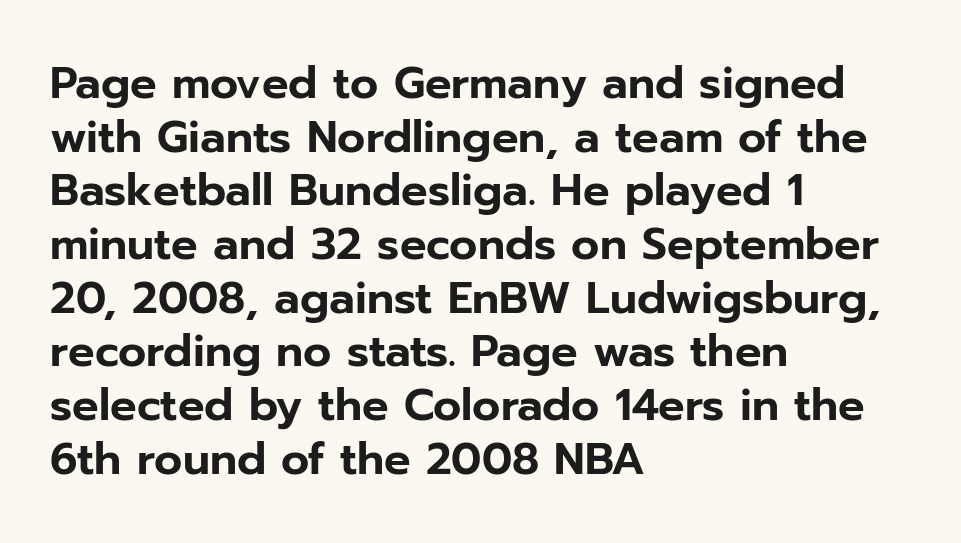
{"serif": "no", "italic": "no", "width": "normal", "stroke_contrast": "low", "x_height": "medium", "monospaced": "no", "underline": "no", "align": "left", "line_spacing_ratio": 1.22, "letter_spacing": "normal", "letter_spacing_em": 0.0, "glyph_px": 44}
